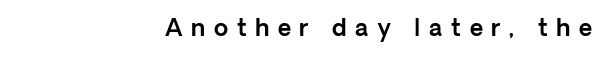
{"italic": "no", "underline": "no", "align": "right", "letter_spacing": "wide", "letter_spacing_em": 0.38, "glyph_px": 23}
